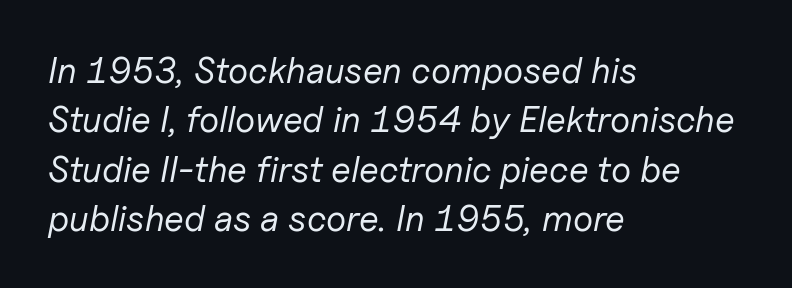
{"italic": "yes", "lean": "right", "slant_degrees": 11, "bold": "no", "weight": "regular", "width": "normal", "stroke_contrast": "low", "x_height": "medium", "monospaced": "no", "underline": "no", "align": "left", "line_spacing": "normal", "line_spacing_ratio": 1.37, "letter_spacing": "normal", "letter_spacing_em": 0.0, "glyph_px": 36}
